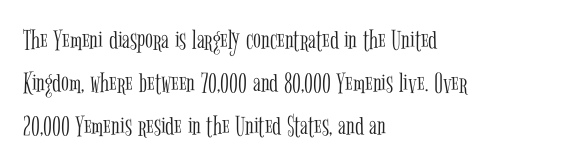
Words appear dense and cohesive because spacing is normal. A roman cut, with each character standing at attention. Is the type heavy? It reads as light-to-regular instead. Letterform terminals end in serifs throughout the passage. The gap between lines stays unmarked.
